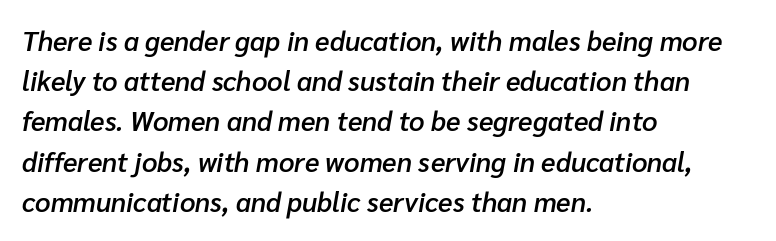
Q: Is the text bold? A: Semi-bold.
Q: Is the text italic (slanted)? A: Yes, it leans right by about 10 degrees.
Q: Is the text underlined? A: No.
Q: How is the paragraph aligned? A: Left-aligned.
Q: Is the spacing between letters normal or unusually wide? A: Normal.
Q: Is the spacing between lines tight, normal or loose? A: Normal.
